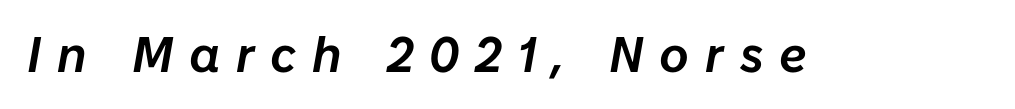
A typesetter would call this proportional, since set widths differ per character. Spacing between characters has been opened up far beyond the box default. Designer's note — italics engaged. The specimen omits any rule beneath the text block's lines.
